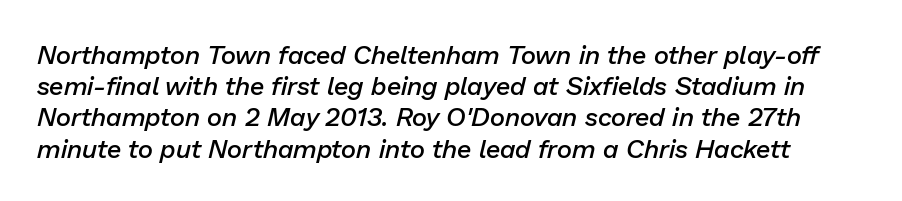
The words here are not underlined. The letterforms sit shoulder to shoulder at normal distance. Would a proofreader flag this as italicized? Yes. On the weight axis this lands at semibold, roughly 600.
